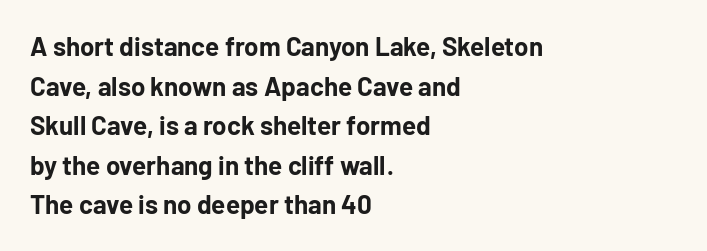
The image shows 26 px bold type, upright; set left-aligned, normal line spacing (1.52x), normal letter spacing, not underlined.
